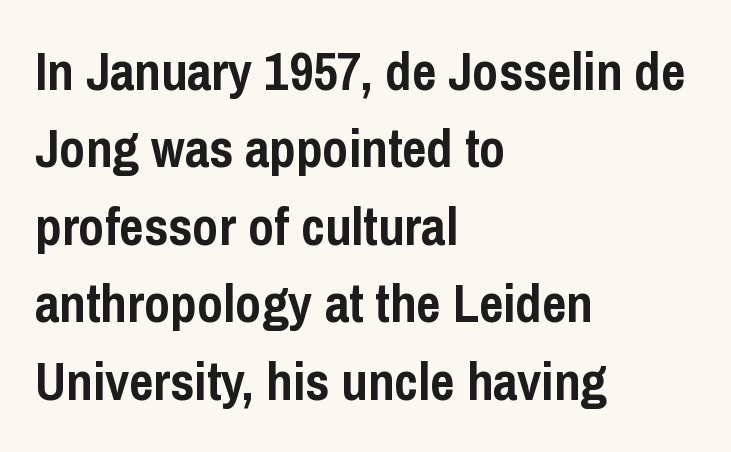
Q: Is the text bold? A: Yes.
Q: Is the text italic (slanted)? A: No, it is upright.
Q: Is the typeface a serif or a sans-serif typeface? A: Sans-serif.
Q: Is the text underlined? A: No.
Q: How is the paragraph aligned? A: Left-aligned.
Q: Is the spacing between letters normal or unusually wide? A: Normal.
Q: Is the spacing between lines tight, normal or loose? A: Normal.
Q: Width (condensed, normal, or wide)? A: Condensed.
Q: Stroke contrast? A: Low.
Q: x-height? A: Medium.
Q: Monospaced? A: No.
